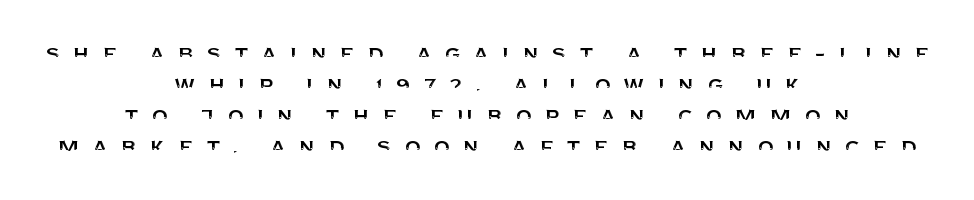
Q: Is the text italic (slanted)? A: No, it is upright.
Q: Is the text underlined? A: No.
Q: How is the paragraph aligned? A: Centered.
Q: Is the spacing between letters normal or unusually wide? A: Unusually wide.
